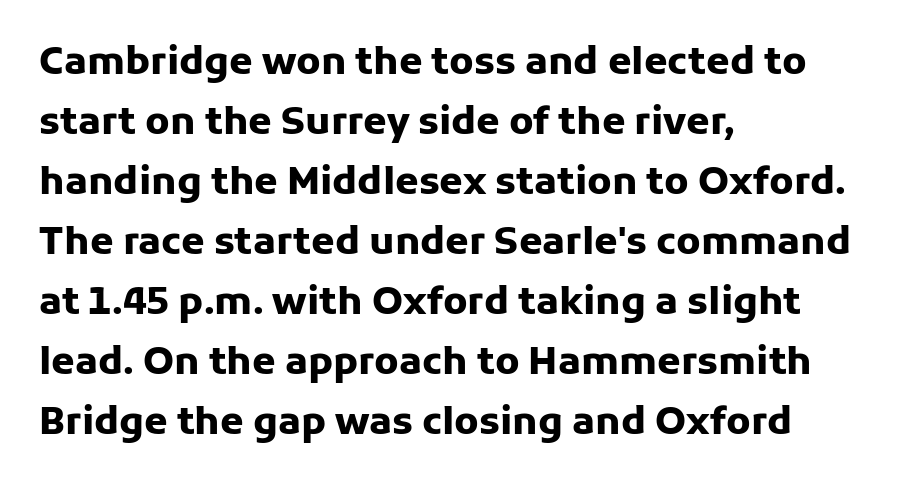
The gap between lines stays unmarked. The ragged edge is on the right, which tells us the setting is flush left. Think of a printed novel: that variable character pitch is what you see here. The designer went with a sans here, leaving each stem footless.
